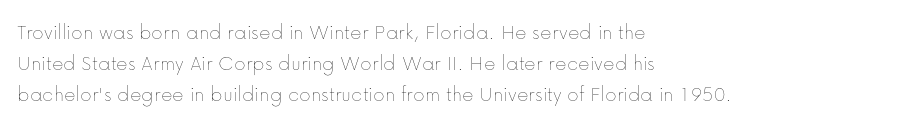
Q: Is the text bold? A: No.
Q: Is the text italic (slanted)? A: No, it is upright.
Q: Is the text underlined? A: No.
Q: How is the paragraph aligned? A: Left-aligned.
Q: Is the spacing between letters normal or unusually wide? A: Normal.
Q: Is the spacing between lines tight, normal or loose? A: Normal.
